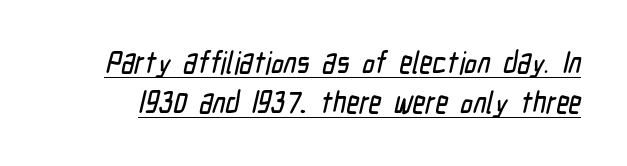
The image shows 31 px condensed sans-serif type; set normal line spacing (1.29x), normal letter spacing, underlined; low stroke contrast and a medium x-height.
